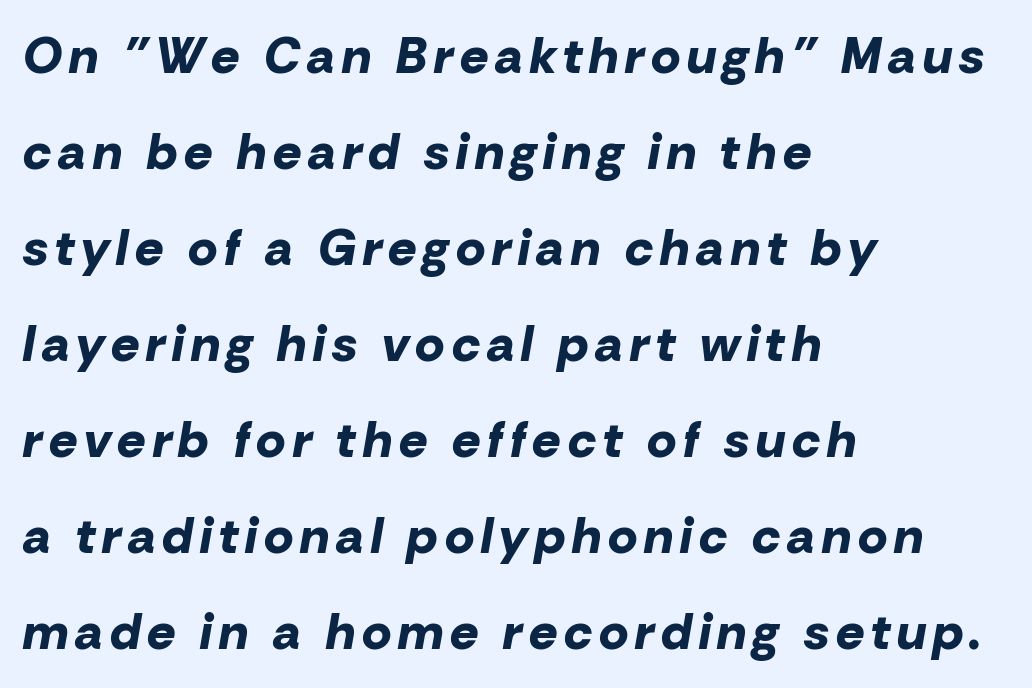
The image shows 50 px bold type, italic (leaning right); set left-aligned, loose line spacing (1.92x), not underlined; low stroke contrast and a medium x-height.
